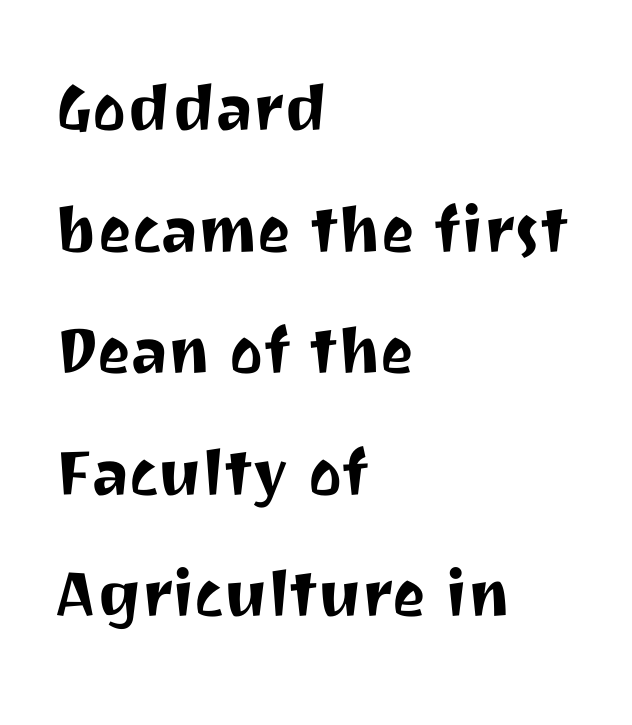
{"serif": "no", "italic": "no", "width": "normal", "stroke_contrast": "medium", "x_height": "medium", "monospaced": "no", "underline": "no", "align": "left", "line_spacing": "normal", "line_spacing_ratio": 1.52, "letter_spacing": "normal", "letter_spacing_em": 0.0, "glyph_px": 80}
